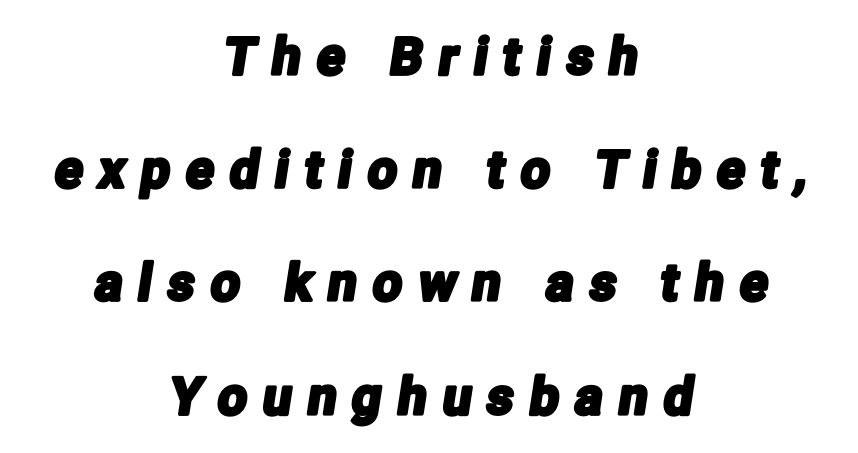
Q: Is the typeface a serif or a sans-serif typeface? A: Sans-serif.
Q: Is the text underlined? A: No.
Q: How is the paragraph aligned? A: Centered.
Q: Is the spacing between letters normal or unusually wide? A: Unusually wide.
Q: Is the spacing between lines tight, normal or loose? A: Loose.
Q: Width (condensed, normal, or wide)? A: Condensed.
Q: Stroke contrast? A: Low.
Q: x-height? A: Medium.
Q: Monospaced? A: No.
